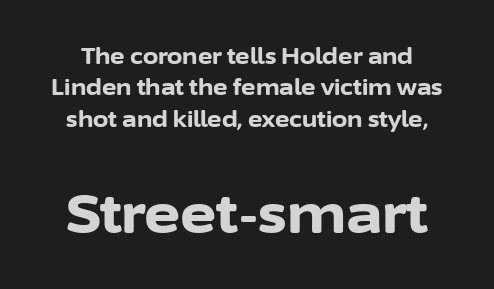
Decoration check: the copy has no underline. This is roman type, the default non-slanted kind. A typesetter would call this proportional, since set widths differ per character. The characters look thick and weighty, a clear bold. The block sitting lower on the canvas is the one with enlarged characters.
